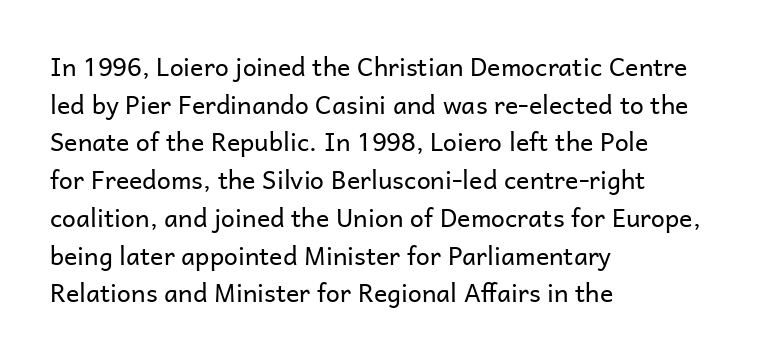
The face used here is rendered with its standard letterfit. Just letters on the line, the space beneath them empty. Caption: face not bold, strokes unweighted. Line spacing here is normal.
